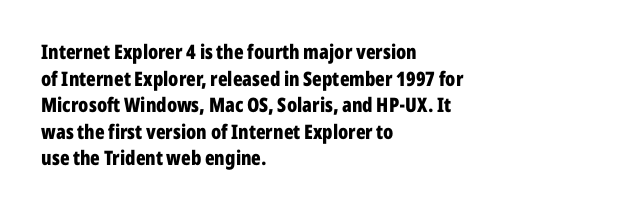
The image shows 20 px bold type, upright; set left-aligned, normal line spacing (1.33x), normal letter spacing, not underlined.
